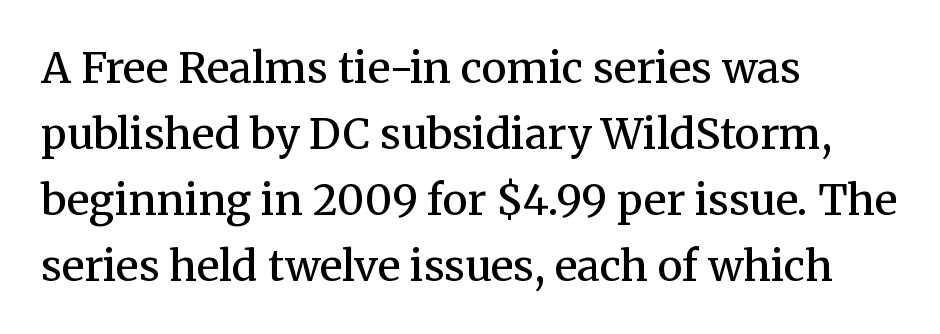
All the whitespace from short lines collects on the right. What weight is shown? A semibold, between regular and bold. Tall strokes in this sample are plumb rather than angled. Classification — serif. No extra tracking has been applied to these lines. The face used here is proportionally spaced, like ordinary book or web type.
